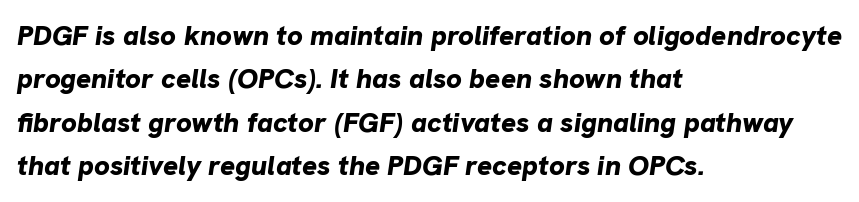
{"italic": "yes", "lean": "right", "slant_degrees": 8, "bold": "yes", "weight": "bold", "width": "normal", "stroke_contrast": "low", "x_height": "medium", "monospaced": "no", "underline": "no", "align": "left", "line_spacing": "normal", "line_spacing_ratio": 1.55, "letter_spacing": "normal", "letter_spacing_em": 0.0, "glyph_px": 28}
